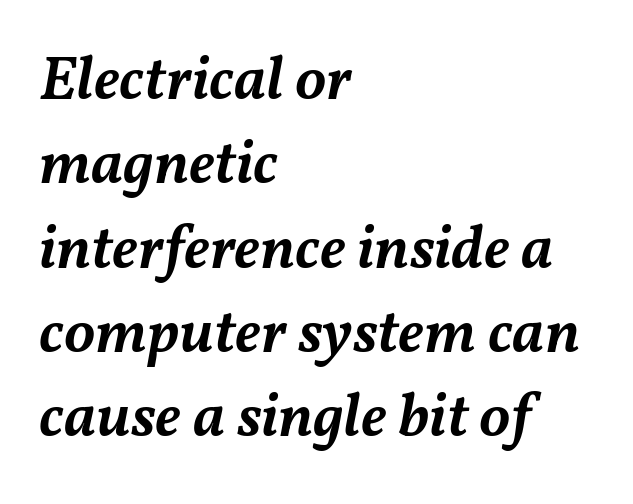
Q: Is the text bold? A: Semi-bold.
Q: Is the text italic (slanted)? A: Yes, it leans right by about 11 degrees.
Q: Is the text underlined? A: No.
Q: How is the paragraph aligned? A: Left-aligned.
Q: Is the spacing between letters normal or unusually wide? A: Normal.
Q: Is the spacing between lines tight, normal or loose? A: Normal.
Q: Width (condensed, normal, or wide)? A: Normal.
Q: Stroke contrast? A: Medium.
Q: x-height? A: Medium.
Q: Monospaced? A: No.
